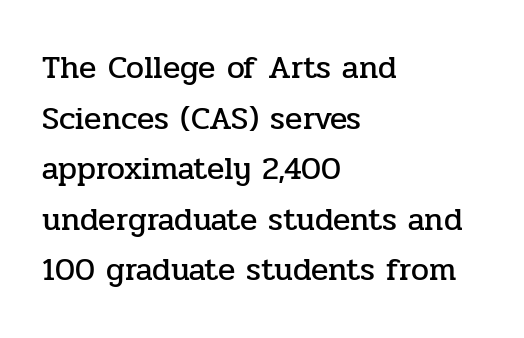
{"serif": "yes", "italic": "no", "width": "normal", "stroke_contrast": "low", "x_height": "medium", "monospaced": "no", "underline": "no", "align": "left", "line_spacing": "normal", "line_spacing_ratio": 1.58, "letter_spacing": "normal", "letter_spacing_em": 0.0, "glyph_px": 32}
